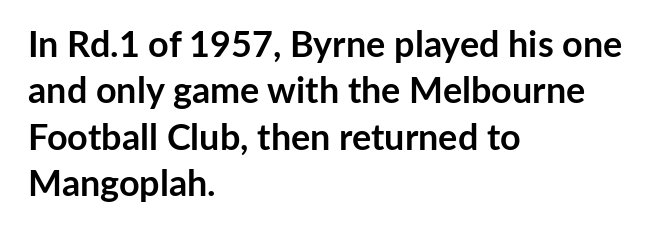
A typesetter would call this zero additional tracking. These lines are set flush left with a ragged right edge. You could not count columns in this text — the font is proportionally spaced. The space beneath each line is pristine and unruled. Ascenders rise straight up at ninety degrees.
